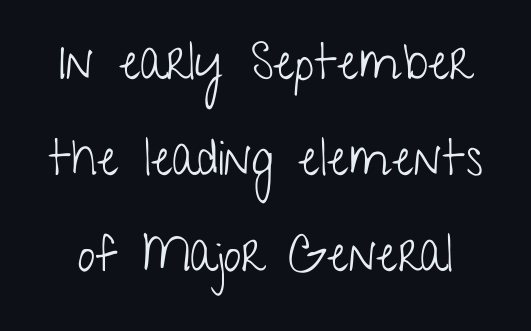
The image shows 50 px light, condensed sans-serif type, upright; set loose line spacing (1.92x), normal letter spacing, not underlined; low stroke contrast and a medium x-height.
